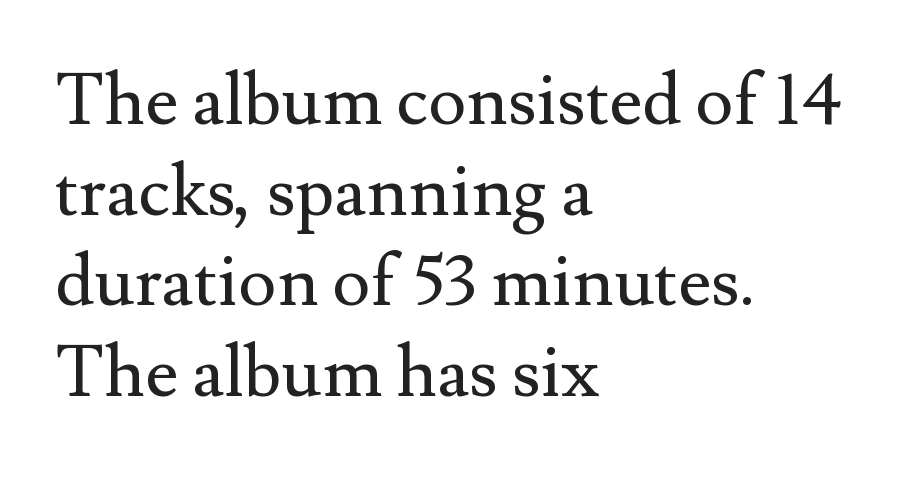
The image shows 72 px regular-weight serif type, upright; set left-aligned, normal line spacing (1.26x), normal letter spacing, not underlined; medium stroke contrast and a small x-height.
